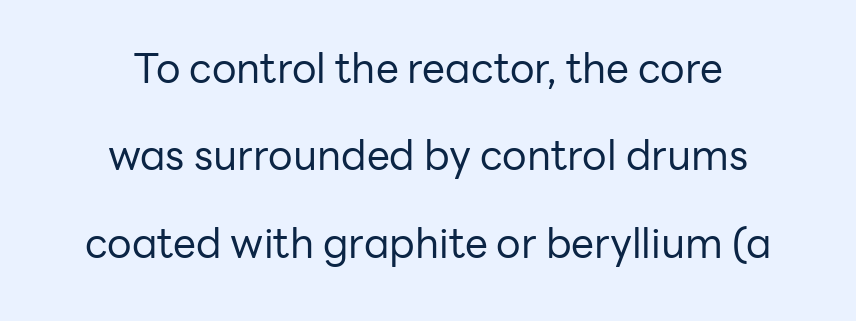
The gaps between neighbouring characters are ordinary and unremarkable. The text was rendered using a sans face with plain stroke endings. The characters are drawn with everyday or finer stroke widths. The string is rendered with underlining switched off.
